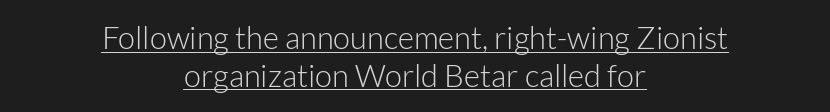
The image shows 31 px light sans-serif type, upright; set centered, line spacing 1.21x, normal letter spacing, underlined; low stroke contrast and a medium x-height.
